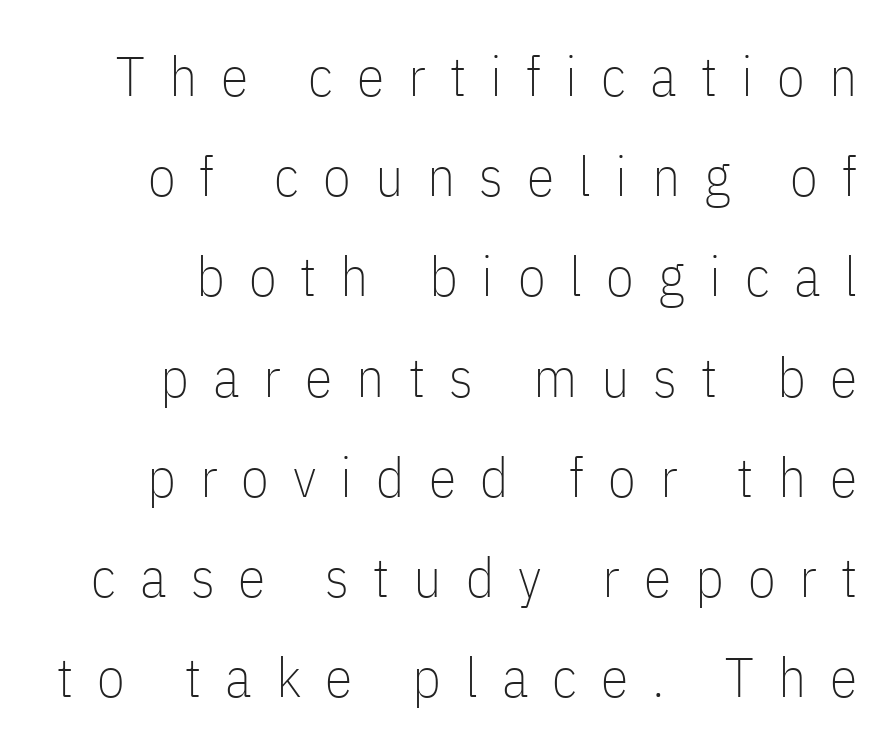
Q: Is the text bold? A: No.
Q: Is the text italic (slanted)? A: No, it is upright.
Q: Is the typeface a serif or a sans-serif typeface? A: Sans-serif.
Q: Is the text underlined? A: No.
Q: Is the spacing between letters normal or unusually wide? A: Unusually wide.
Q: Width (condensed, normal, or wide)? A: Condensed.
Q: Stroke contrast? A: Low.
Q: x-height? A: Medium.
Q: Monospaced? A: No.
